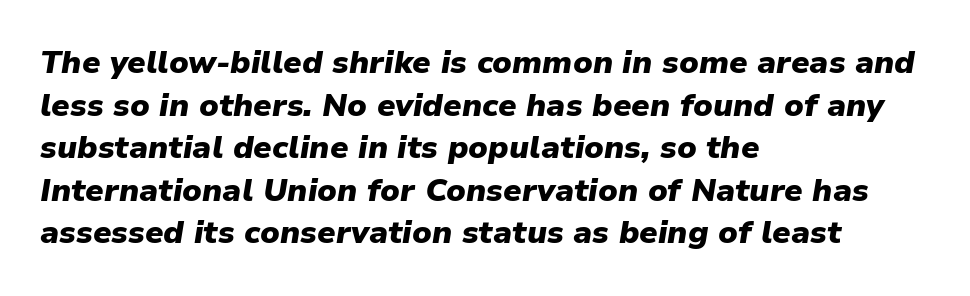
{"italic": "yes", "lean": "right", "slant_degrees": 9, "bold": "yes", "weight": "heavy", "width": "normal", "stroke_contrast": "low", "x_height": "medium", "monospaced": "no", "underline": "no", "align": "left", "line_spacing": "normal", "line_spacing_ratio": 1.33, "letter_spacing": "normal", "letter_spacing_em": 0.0, "glyph_px": 32}
